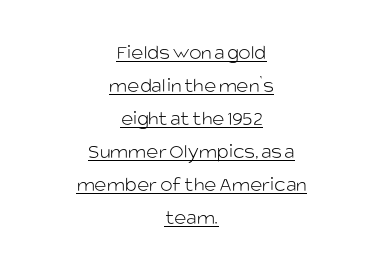
Every stem runs plumb, perpendicular to the baseline. How would I describe the line gaps? Plain and ordinary. This is not heavy type; no bold has been used. Visually the block forms a symmetrical silhouette, jagged on both flanks. Somebody hit Ctrl+U on this one — the words are underlined.
